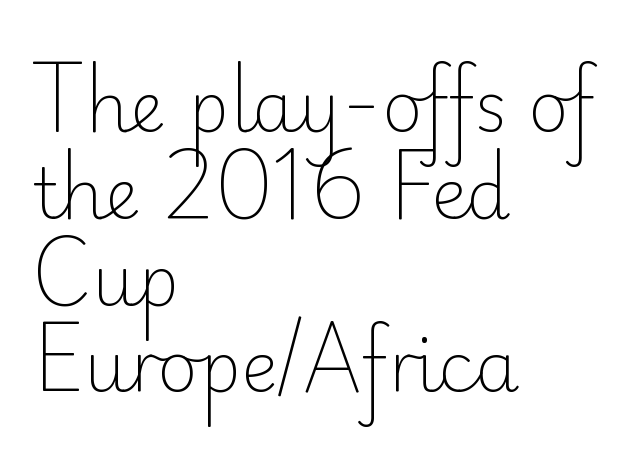
These glyphs show unthickened strokes, regular width or finer. The passage shown has conventional tracking throughout. In terms of letterform style, serifs are entirely absent. The compositor pushed each line to the left boundary.
